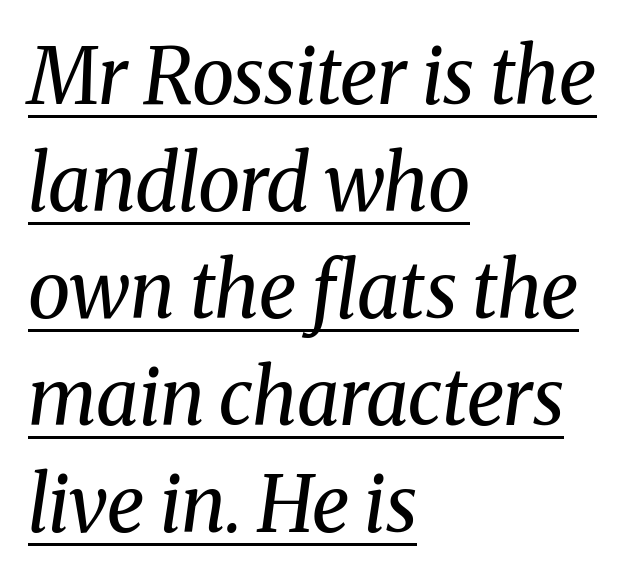
The image shows 77 px regular-weight serif type, italic (leaning right); set left-aligned, normal line spacing (1.39x), normal letter spacing, underlined; medium stroke contrast and a medium x-height.
